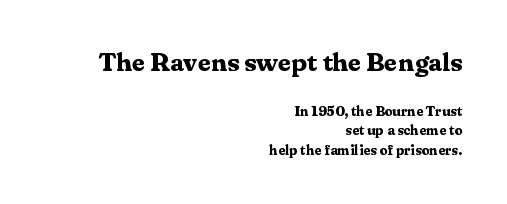
{"italic": "no", "bold": "yes", "underline": "no", "align": "right", "line_spacing": "normal", "line_spacing_ratio": 1.39, "letter_spacing": "normal", "letter_spacing_em": 0.0, "larger_block": "first", "size_ratio": 1.86, "glyph_px": 26}
